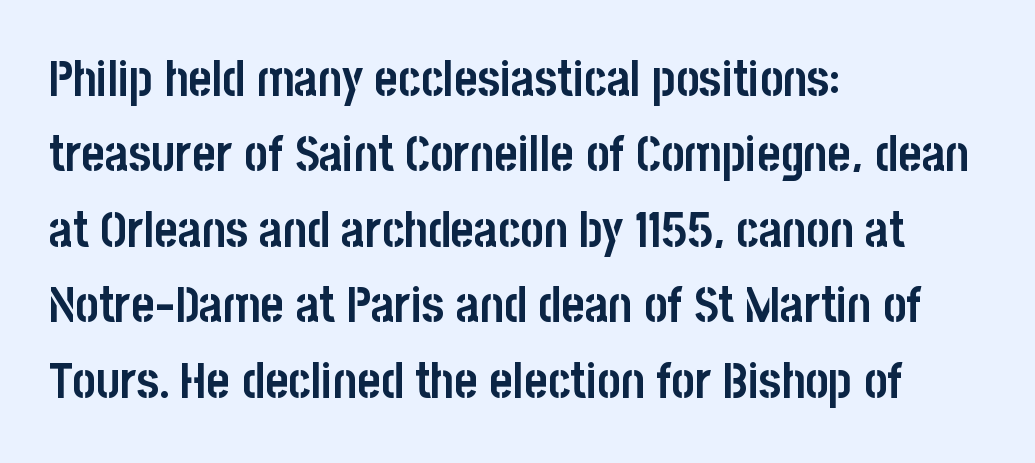
The image shows 50 px semibold, condensed sans-serif type, upright; set left-aligned, normal line spacing (1.51x), normal letter spacing, not underlined; low stroke contrast and a large x-height.
